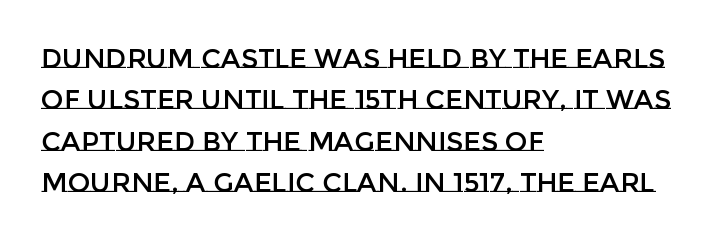
The image shows 27 px text type, upright; set left-aligned, normal line spacing (1.53x), normal letter spacing, not underlined.
